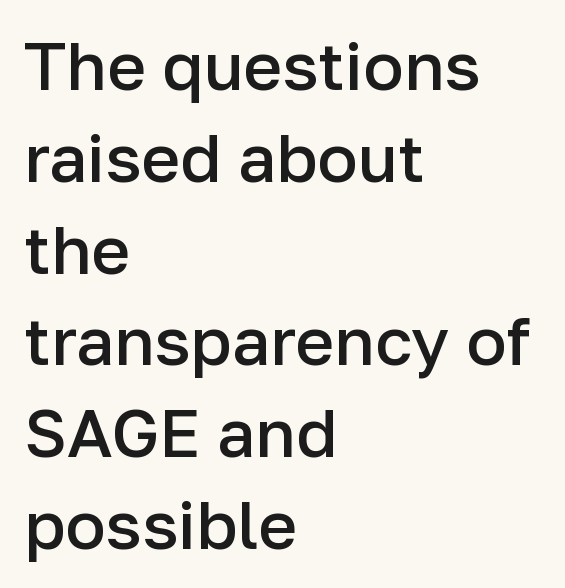
Upright lettering throughout. In CSS terms this would be text-align: left. Font category for this specimen: sans-serif. You could not count columns in this text — the font is proportionally spaced. How are the letters spaced? Ordinarily, with no added tracking. I'd describe the lettering as semibold — firm but not a full bold.
